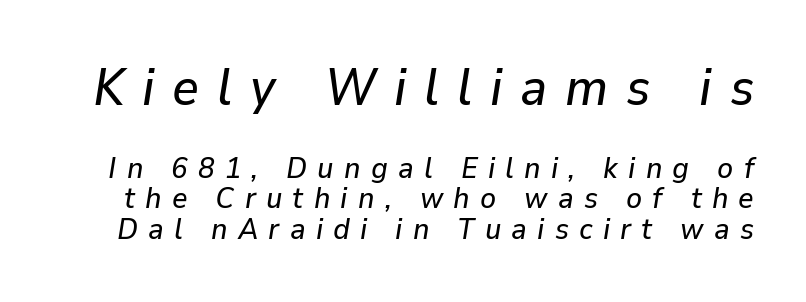
Q: Is the text italic (slanted)? A: Yes, it leans right by about 9 degrees.
Q: Is the text underlined? A: No.
Q: Is the spacing between letters normal or unusually wide? A: Unusually wide.
Q: Is the spacing between lines tight, normal or loose? A: Tight.
Q: Which block of text is set in a larger size, the first (top) or the second (bottom)? A: The first (top) one.
Q: Width (condensed, normal, or wide)? A: Normal.
Q: Stroke contrast? A: Low.
Q: x-height? A: Medium.
Q: Monospaced? A: No.
